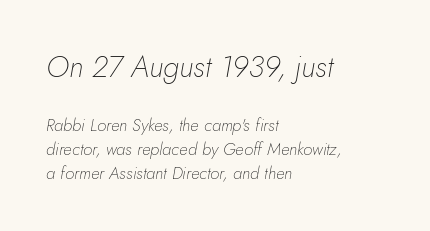
The image shows 30 px thin type, italic (leaning right); set left-aligned, normal line spacing (1.42x), normal letter spacing, not underlined; the first (top) block is 1.76x larger; low stroke contrast and a small x-height.
